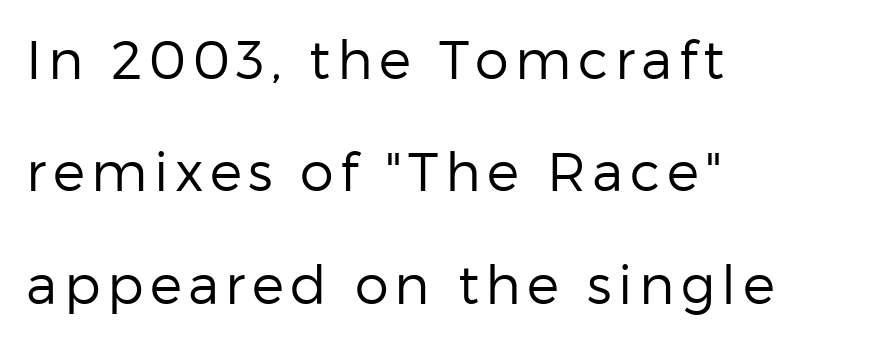
{"serif": "no", "italic": "no", "bold": "no", "weight": "regular", "width": "normal", "stroke_contrast": "low", "x_height": "medium", "monospaced": "no", "underline": "no", "align": "left", "line_spacing": "loose", "line_spacing_ratio": 2.08, "glyph_px": 54}
